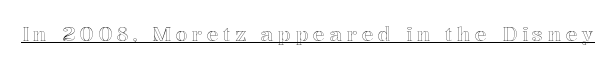
This rendering features underlined lettering. The line texture is sparse and dotted thanks to wide tracking. Posture: upright roman.
